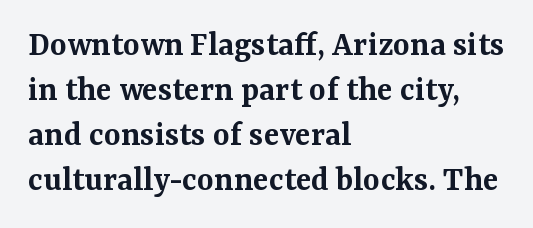
The ragged edge is on the right, which tells us the setting is flush left. The letters sit at their default tracking, neither squeezed nor spread. Do the characters align in a grid? No, the font is proportional. Observe the serifs anchoring each vertical stroke in this sample. Characters remain perfectly vertical along every line.
